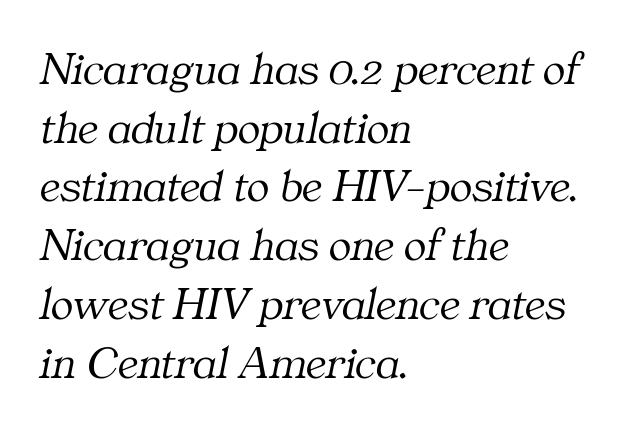
{"serif": "yes", "italic": "yes", "lean": "right", "slant_degrees": 11, "bold": "no", "weight": "light", "width": "normal", "stroke_contrast": "medium", "x_height": "medium", "monospaced": "no", "underline": "no", "align": "left", "line_spacing": "normal", "line_spacing_ratio": 1.25, "letter_spacing": "normal", "letter_spacing_em": 0.0, "glyph_px": 47}
